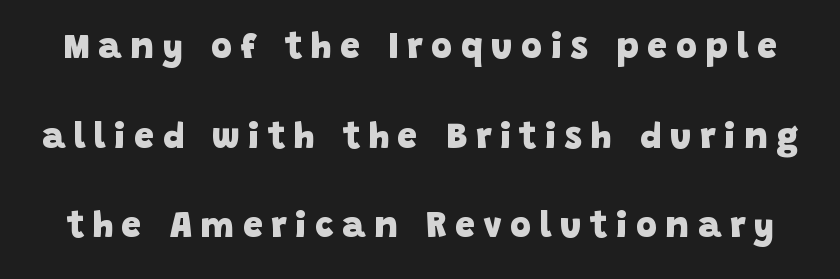
Does the weight exceed regular? Yes, all the way to bold. I'd call this a sans setting — the letters go barefoot. Underline: absent. Does extra space separate the letters? Yes, quite a lot of it. Spacing verdict: proportional, widths tailored to each character. Does the leading feel generous? Absolutely, it's lavish.
